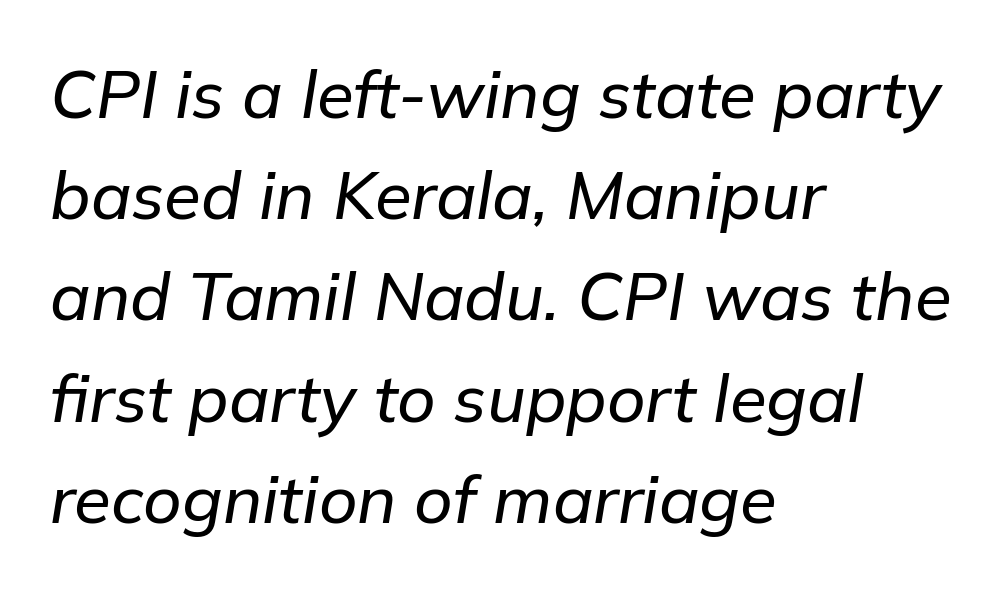
{"italic": "yes", "lean": "right", "slant_degrees": 9, "width": "normal", "stroke_contrast": "low", "x_height": "medium", "monospaced": "no", "underline": "no", "align": "left", "line_spacing": "normal", "line_spacing_ratio": 1.51, "letter_spacing": "normal", "letter_spacing_em": 0.0, "glyph_px": 67}
